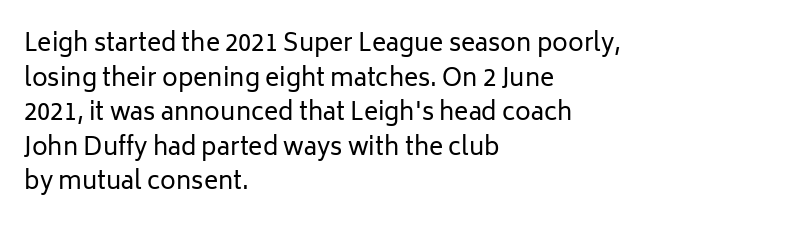
{"italic": "no", "bold": "no", "underline": "no", "align": "left", "line_spacing": "normal", "line_spacing_ratio": 1.44, "letter_spacing": "normal", "letter_spacing_em": 0.0, "glyph_px": 24}
